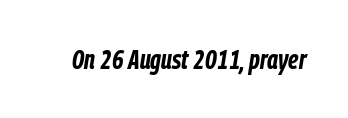
{"italic": "yes", "lean": "right", "slant_degrees": 9, "bold": "yes", "underline": "no", "letter_spacing": "normal", "letter_spacing_em": 0.0, "glyph_px": 27}
